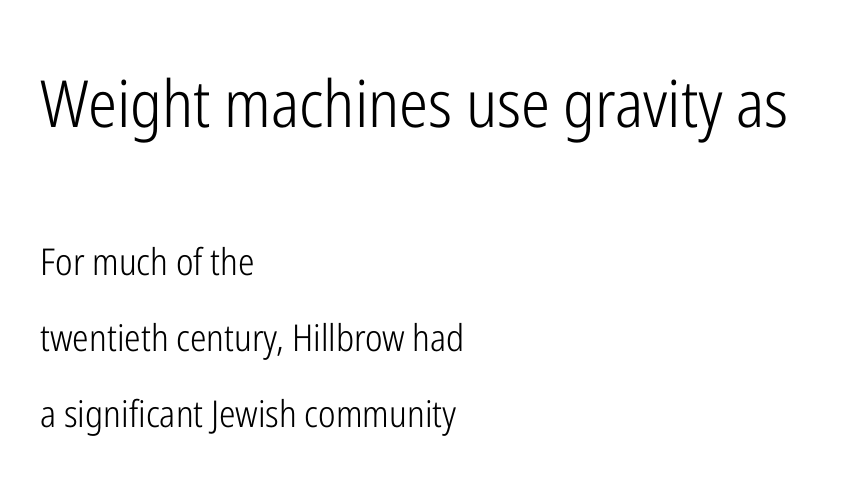
The image shows 65 px light, condensed sans-serif type, upright; set left-aligned, loose line spacing (2.06x), normal letter spacing, not underlined; the first (top) block is 1.76x larger; low stroke contrast and a medium x-height.
